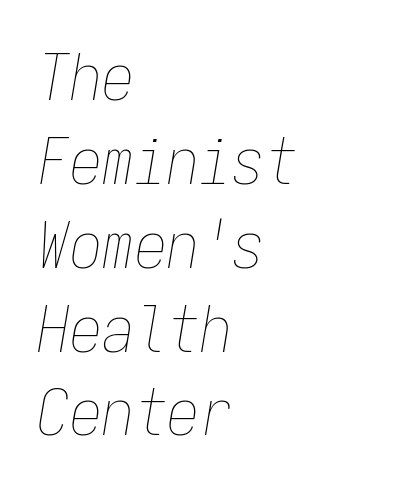
The image shows 65 px thin, condensed type, italic (leaning right), monospaced; set left-aligned, normal line spacing (1.29x), normal letter spacing, not underlined; low stroke contrast and a medium x-height.
